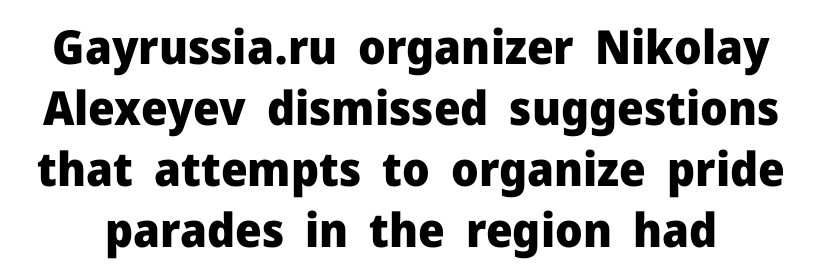
Q: Is the text bold? A: Yes.
Q: Is the text italic (slanted)? A: No, it is upright.
Q: Is the typeface a serif or a sans-serif typeface? A: Sans-serif.
Q: Is the text underlined? A: No.
Q: Is the spacing between letters normal or unusually wide? A: Normal.
Q: Is the spacing between lines tight, normal or loose? A: Normal.
Q: Width (condensed, normal, or wide)? A: Normal.
Q: Stroke contrast? A: Low.
Q: x-height? A: Medium.
Q: Monospaced? A: No.
